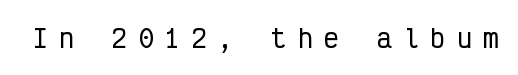
{"italic": "no", "underline": "no", "letter_spacing": "wide", "letter_spacing_em": 0.46, "glyph_px": 25}
